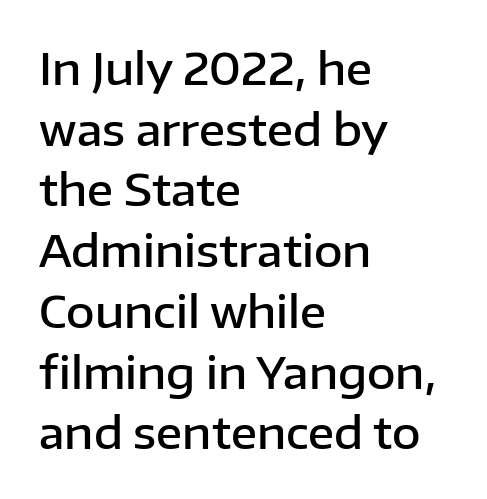
Q: Is the text bold? A: Semi-bold.
Q: Is the text italic (slanted)? A: No, it is upright.
Q: Is the typeface a serif or a sans-serif typeface? A: Sans-serif.
Q: Is the text underlined? A: No.
Q: How is the paragraph aligned? A: Left-aligned.
Q: Is the spacing between letters normal or unusually wide? A: Normal.
Q: Is the spacing between lines tight, normal or loose? A: Normal.
Q: Width (condensed, normal, or wide)? A: Normal.
Q: Stroke contrast? A: Low.
Q: x-height? A: Medium.
Q: Monospaced? A: No.
